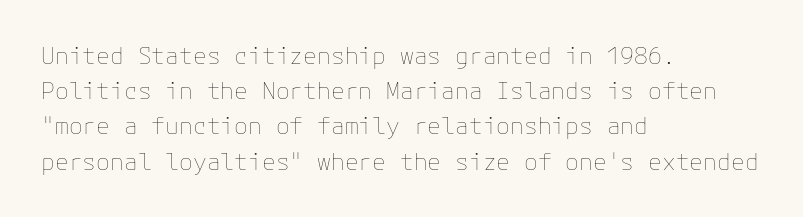
The image shows 23 px text type, upright; set left-aligned, normal line spacing (1.53x), normal letter spacing, not underlined.
